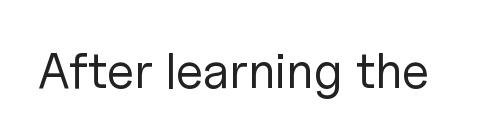
{"serif": "no", "italic": "no", "bold": "no", "weight": "regular", "width": "normal", "stroke_contrast": "low", "x_height": "medium", "monospaced": "no", "underline": "no", "letter_spacing": "normal", "letter_spacing_em": 0.0, "glyph_px": 50}
